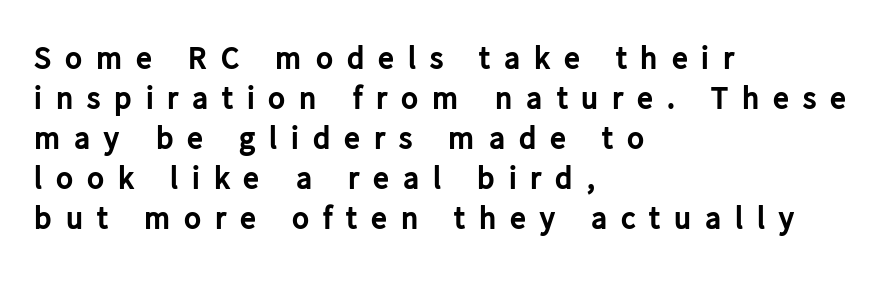
{"serif": "no", "italic": "no", "bold": "yes", "weight": "bold", "width": "normal", "stroke_contrast": "low", "x_height": "medium", "monospaced": "no", "underline": "no", "align": "left", "line_spacing": "normal", "line_spacing_ratio": 1.25, "letter_spacing": "wide", "letter_spacing_em": 0.43, "glyph_px": 32}
